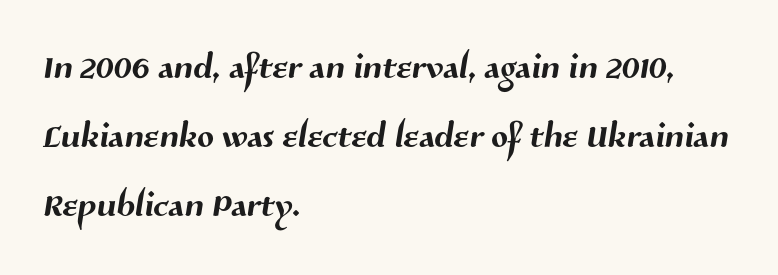
{"serif": "no", "width": "normal", "stroke_contrast": "medium", "x_height": "medium", "monospaced": "no", "underline": "no", "align": "left", "line_spacing": "normal", "line_spacing_ratio": 1.41, "letter_spacing": "normal", "letter_spacing_em": 0.0, "glyph_px": 49}
